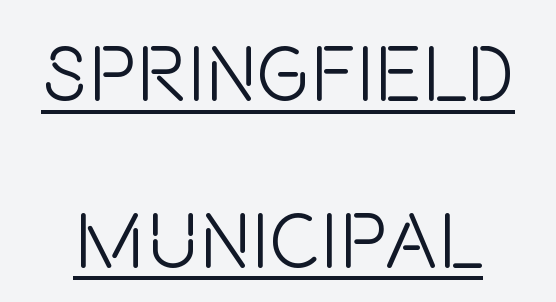
{"serif": "no", "italic": "no", "bold": "no", "weight": "light", "width": "condensed", "stroke_contrast": "low", "x_height": "large", "monospaced": "no", "underline": "yes", "line_spacing": "loose", "line_spacing_ratio": 2.11, "letter_spacing": "normal", "letter_spacing_em": 0.0, "glyph_px": 79}
